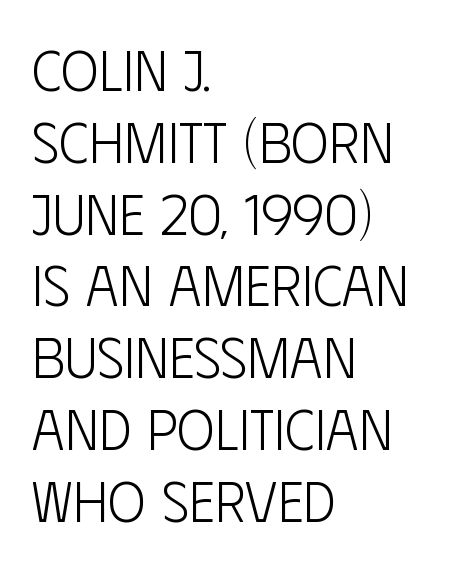
The image shows 57 px light, condensed sans-serif type, upright; set left-aligned, normal line spacing (1.26x), normal letter spacing, not underlined; low stroke contrast and a large x-height.
